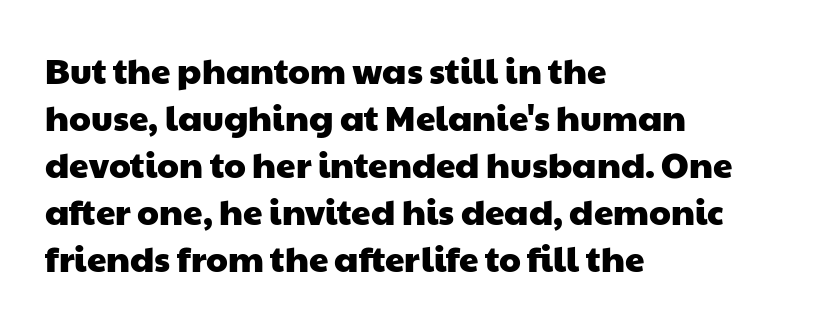
Q: Is the typeface a serif or a sans-serif typeface? A: Sans-serif.
Q: Is the text underlined? A: No.
Q: How is the paragraph aligned? A: Left-aligned.
Q: Is the spacing between letters normal or unusually wide? A: Normal.
Q: Is the spacing between lines tight, normal or loose? A: Normal.
Q: Width (condensed, normal, or wide)? A: Wide.
Q: Stroke contrast? A: Low.
Q: x-height? A: Medium.
Q: Monospaced? A: No.
